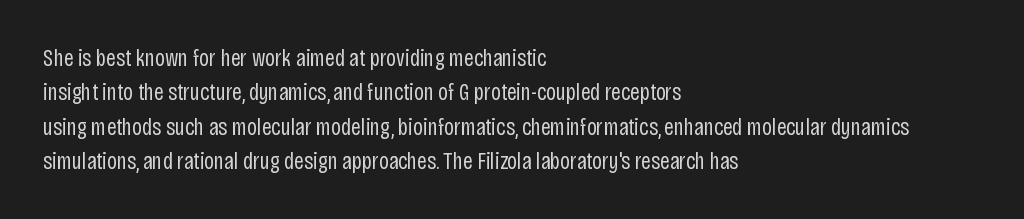
{"italic": "no", "bold": "no", "underline": "no", "align": "left", "line_spacing": "normal", "line_spacing_ratio": 1.43, "letter_spacing": "normal", "letter_spacing_em": 0.0, "glyph_px": 24}
